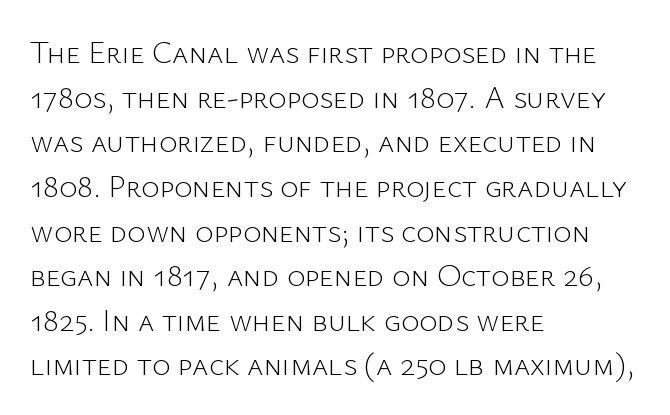
{"serif": "no", "italic": "no", "bold": "no", "weight": "light", "width": "normal", "stroke_contrast": "low", "x_height": "medium", "monospaced": "no", "underline": "no", "align": "left", "line_spacing": "normal", "line_spacing_ratio": 1.44, "letter_spacing": "normal", "letter_spacing_em": 0.0, "glyph_px": 31}
